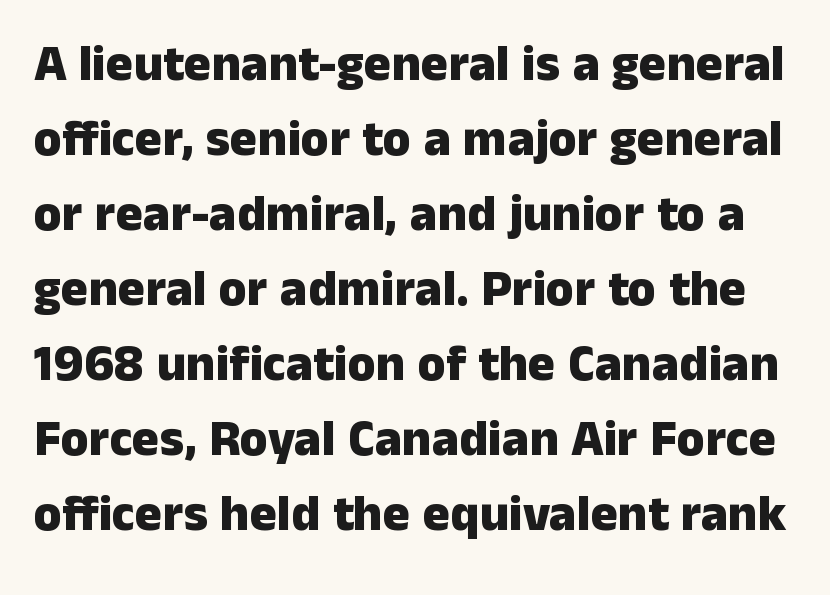
A sans-serif font was chosen for this passage. Proportional: the letters do not fall into vertical columns. Typesetter's note: full bold, strokes at maximum text heaviness. The letters stand straight up with perfectly vertical stems. Between one letter and the next there's only the usual sliver of space.
